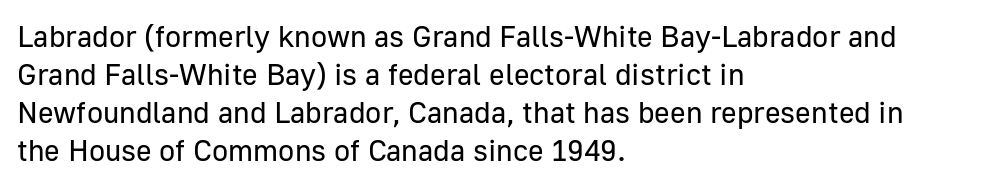
Stems and bowls with no extra thickness — not bold. You could call the tracking neutral — neither tight nor loose. Is this a fixed-width face? No — the glyphs have proportional, varying widths. The font family rendered here belongs to the sans-serif group.
